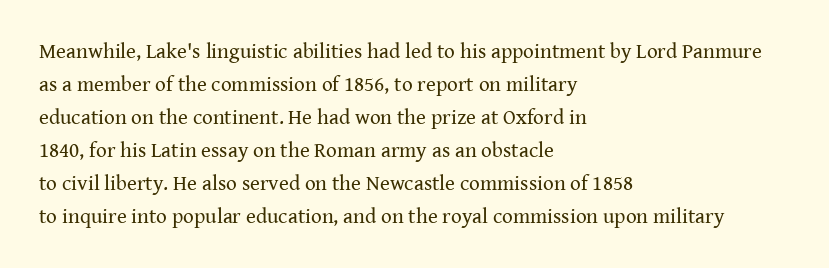
Q: Is the text bold? A: No.
Q: Is the text italic (slanted)? A: No, it is upright.
Q: Is the text underlined? A: No.
Q: How is the paragraph aligned? A: Left-aligned.
Q: Is the spacing between letters normal or unusually wide? A: Normal.
Q: Is the spacing between lines tight, normal or loose? A: Normal.
